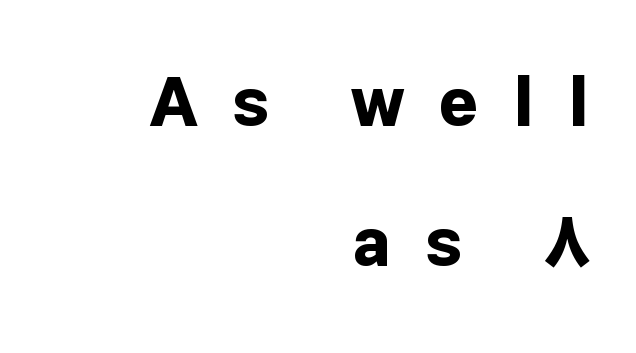
Q: Is the text bold? A: Yes.
Q: Is the text italic (slanted)? A: No, it is upright.
Q: Is the typeface a serif or a sans-serif typeface? A: Sans-serif.
Q: Is the text underlined? A: No.
Q: How is the paragraph aligned? A: Right-aligned.
Q: Is the spacing between letters normal or unusually wide? A: Unusually wide.
Q: Is the spacing between lines tight, normal or loose? A: Loose.
Q: Width (condensed, normal, or wide)? A: Normal.
Q: Stroke contrast? A: Low.
Q: x-height? A: Medium.
Q: Monospaced? A: No.
